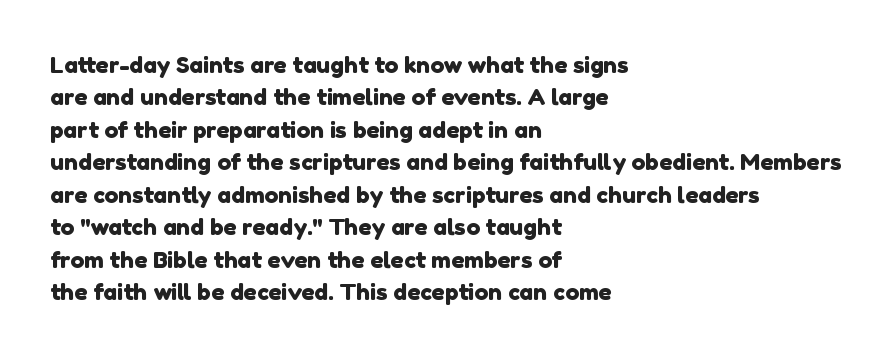
Nobody touched the tracking dial on this one. Any mark beneath the type? The region is blank. Quick note: interline space is typical. The lines in this sample share a left origin and differ only in where they stop.
